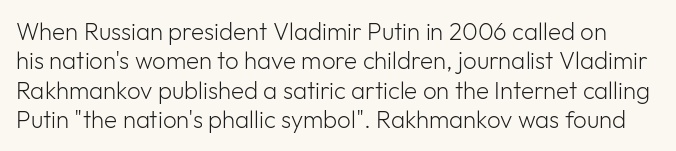
{"italic": "no", "bold": "no", "underline": "no", "line_spacing_ratio": 1.22, "letter_spacing": "normal", "letter_spacing_em": 0.0, "glyph_px": 24}
